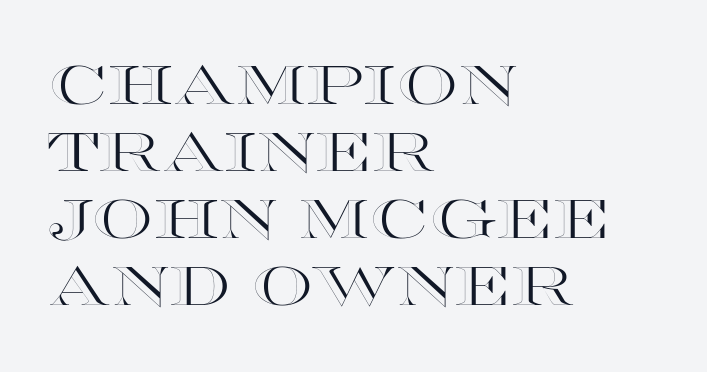
{"italic": "no", "width": "wide", "x_height": "large", "monospaced": "no", "underline": "no", "align": "left", "line_spacing_ratio": 1.24, "letter_spacing": "normal", "letter_spacing_em": 0.0, "glyph_px": 54}
